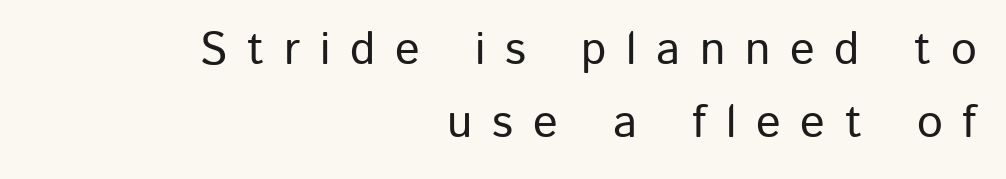
Q: Is the text italic (slanted)? A: No, it is upright.
Q: Is the typeface a serif or a sans-serif typeface? A: Sans-serif.
Q: Is the text underlined? A: No.
Q: How is the paragraph aligned? A: Right-aligned.
Q: Is the spacing between letters normal or unusually wide? A: Unusually wide.
Q: Is the spacing between lines tight, normal or loose? A: Normal.
Q: Width (condensed, normal, or wide)? A: Normal.
Q: Stroke contrast? A: Low.
Q: x-height? A: Medium.
Q: Monospaced? A: No.
